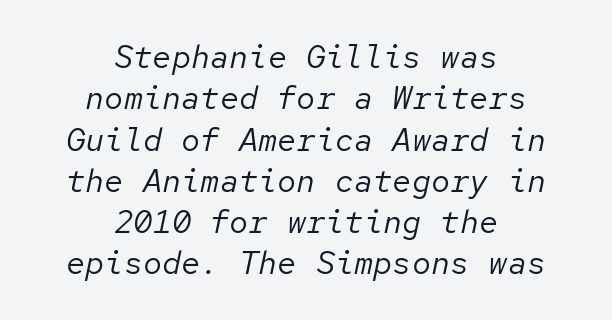
The image shows 32 px regular-weight type, italic (leaning right), monospaced; set centered, normal line spacing (1.29x), normal letter spacing, not underlined; low stroke contrast and a medium x-height.
